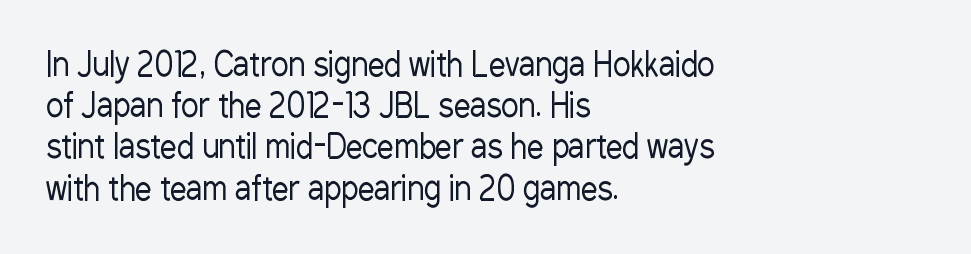
The typeface chosen for these lines omits serifs. The ragged edge is on the right, which tells us the setting is flush left. No extra tracking has been applied to these lines. Ink coverage per letter is moderate at most. A bare baseline throughout the passage.
